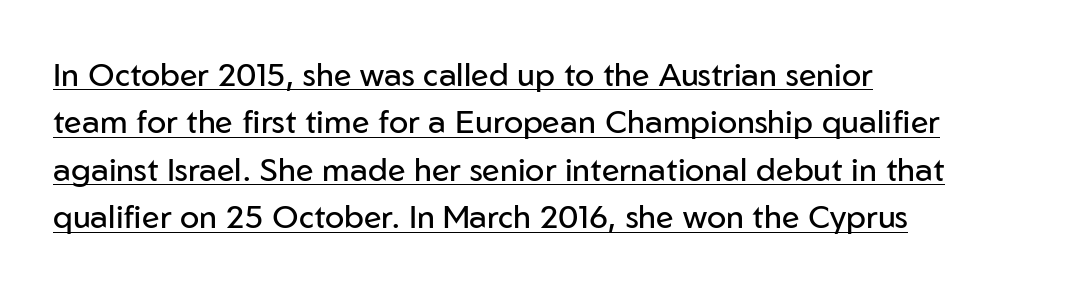
The image shows 32 px regular-weight sans-serif type, upright; set left-aligned, normal line spacing (1.48x), normal letter spacing, underlined; low stroke contrast and a medium x-height.
